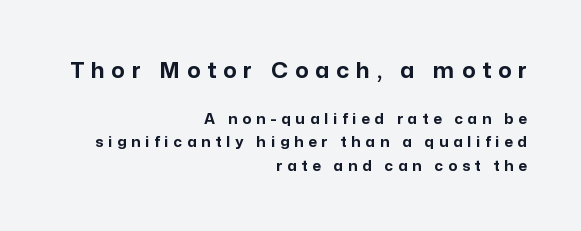
The image shows 22 px bold type, upright; set right-aligned, normal line spacing (1.59x), unusually wide letter spacing (+0.32 em), not underlined; the first (top) block is 1.47x larger.
